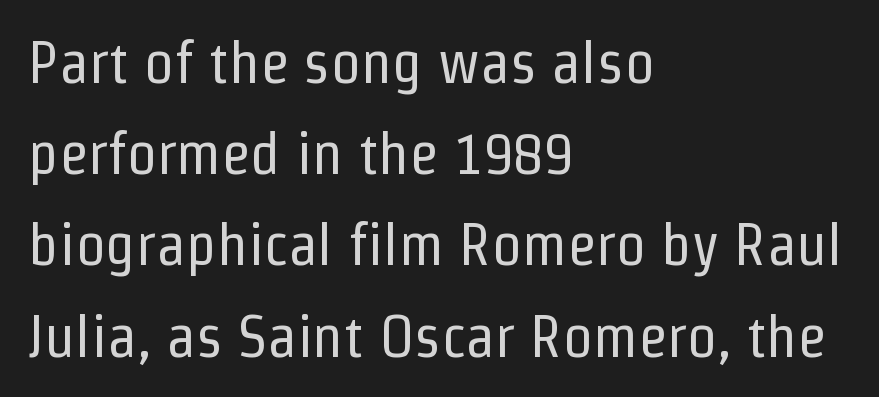
{"serif": "no", "italic": "no", "bold": "no", "weight": "regular", "width": "condensed", "stroke_contrast": "low", "x_height": "medium", "monospaced": "no", "underline": "no", "align": "left", "line_spacing": "normal", "line_spacing_ratio": 1.52, "letter_spacing": "normal", "letter_spacing_em": 0.0, "glyph_px": 60}
